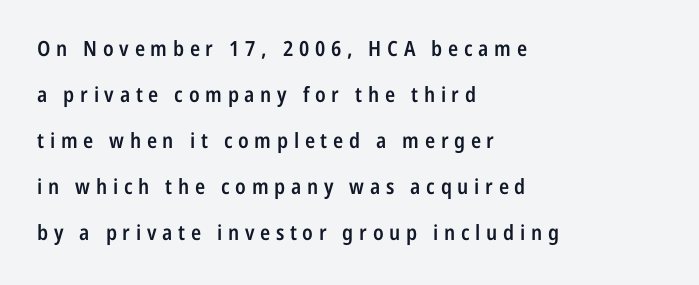
Q: Is the text bold? A: Semi-bold.
Q: Is the text italic (slanted)? A: No, it is upright.
Q: Is the text underlined? A: No.
Q: How is the paragraph aligned? A: Left-aligned.
Q: Is the spacing between letters normal or unusually wide? A: Unusually wide.
Q: Is the spacing between lines tight, normal or loose? A: Loose.
